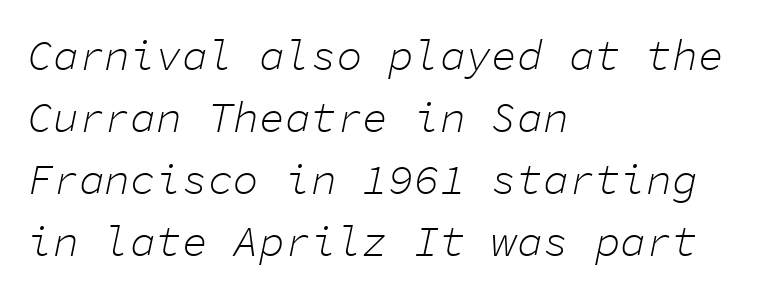
The image shows 43 px light type, italic (leaning right), monospaced; set left-aligned, normal line spacing (1.44x), normal letter spacing, not underlined; low stroke contrast and a medium x-height.
